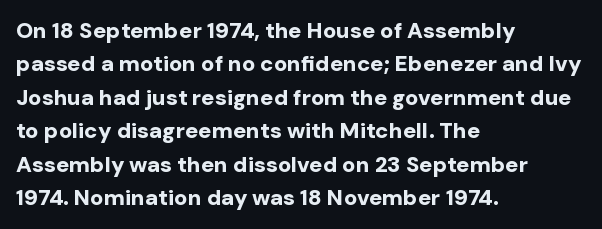
The image shows 22 px bold type, upright; set left-aligned, normal line spacing (1.52x), normal letter spacing, not underlined.
